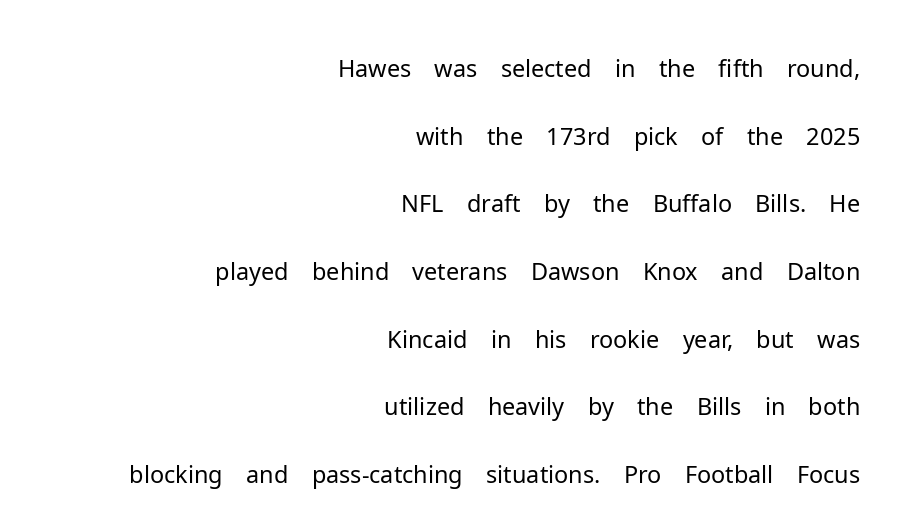
{"serif": "no", "italic": "no", "bold": "no", "weight": "light", "width": "normal", "stroke_contrast": "low", "x_height": "medium", "monospaced": "no", "underline": "no", "align": "right", "line_spacing": "normal", "line_spacing_ratio": 1.41, "letter_spacing": "normal", "letter_spacing_em": 0.0, "glyph_px": 48}
